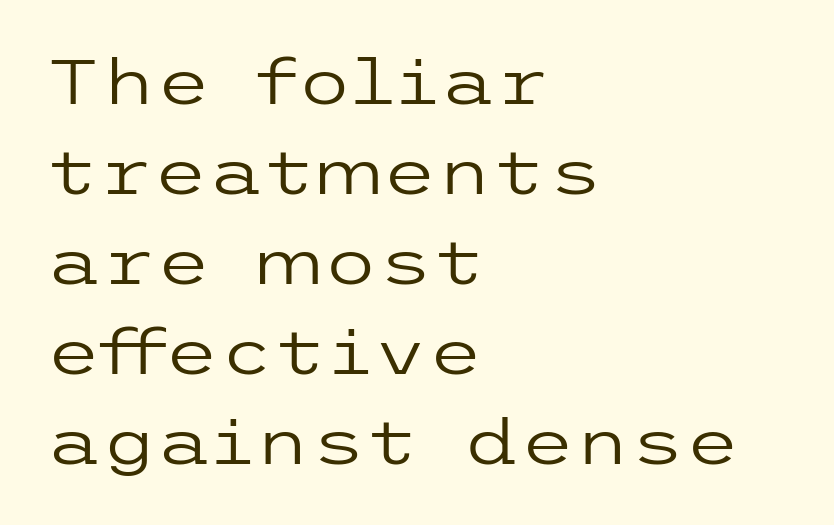
{"serif": "no", "italic": "no", "bold": "no", "weight": "regular", "width": "wide", "stroke_contrast": "low", "x_height": "medium", "underline": "no", "align": "left", "line_spacing": "normal", "line_spacing_ratio": 1.43, "letter_spacing": "normal", "letter_spacing_em": 0.0, "glyph_px": 63}
